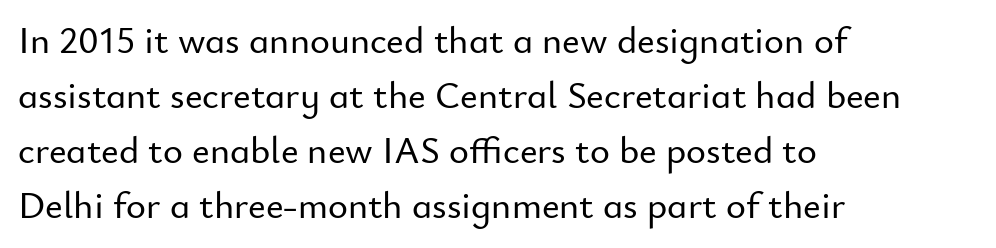
The face used here is rendered with its standard letterfit. The rendering uses natural spacing where letterforms have individual widths. Bare-footed words on every line. The lines sit at an ordinary, default distance from one another. Posture: vertical.
